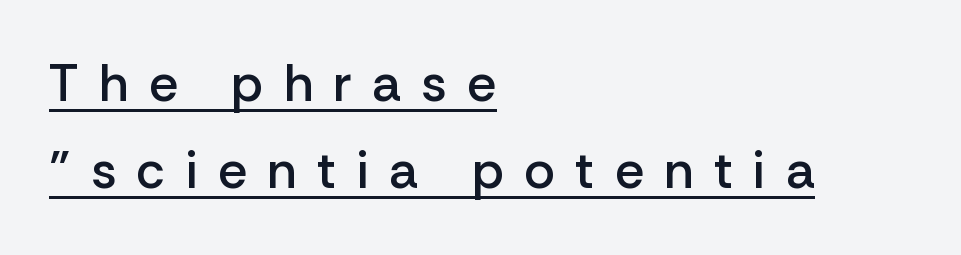
The image shows 52 px semibold sans-serif type, upright; set left-aligned, normal line spacing (1.68x), unusually wide letter spacing (+0.39 em), underlined; low stroke contrast and a medium x-height.
